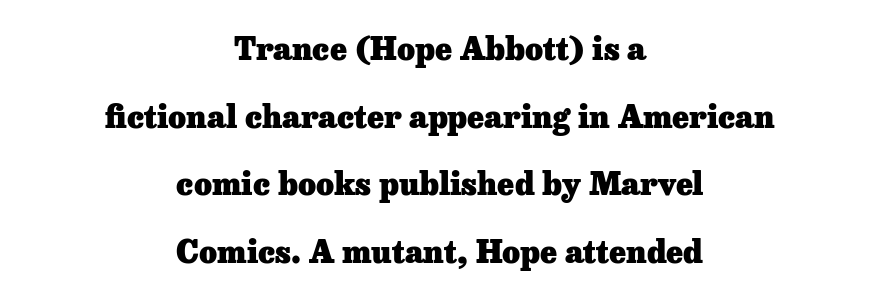
Q: Is the text bold? A: Yes.
Q: Is the text italic (slanted)? A: No, it is upright.
Q: Is the typeface a serif or a sans-serif typeface? A: Serif.
Q: Is the text underlined? A: No.
Q: How is the paragraph aligned? A: Centered.
Q: Is the spacing between letters normal or unusually wide? A: Normal.
Q: Is the spacing between lines tight, normal or loose? A: Loose.
Q: Width (condensed, normal, or wide)? A: Normal.
Q: Stroke contrast? A: Low.
Q: x-height? A: Medium.
Q: Monospaced? A: No.
